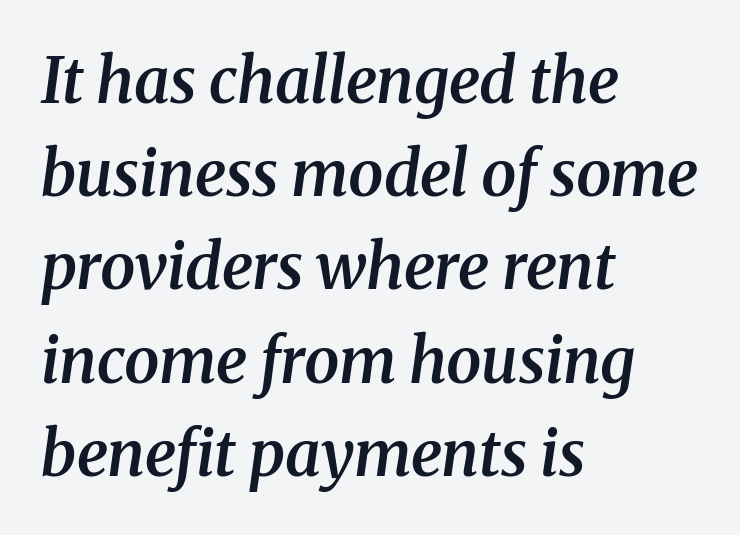
{"serif": "yes", "italic": "yes", "lean": "right", "slant_degrees": 8, "bold": "semi", "weight": "semibold", "width": "normal", "stroke_contrast": "medium", "x_height": "medium", "monospaced": "no", "underline": "no", "align": "left", "line_spacing": "normal", "line_spacing_ratio": 1.48, "letter_spacing": "normal", "letter_spacing_em": 0.0, "glyph_px": 63}
